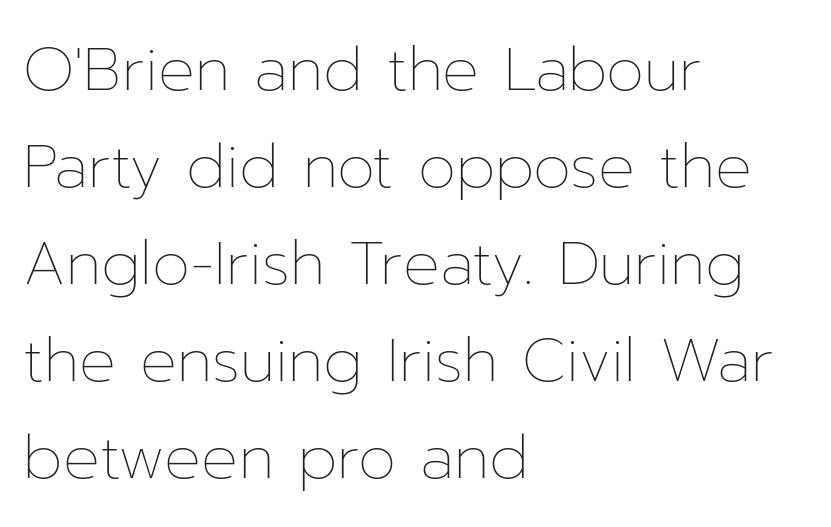
{"italic": "no", "bold": "no", "weight": "thin", "width": "normal", "stroke_contrast": "low", "x_height": "medium", "monospaced": "no", "underline": "no", "align": "left", "line_spacing": "normal", "line_spacing_ratio": 1.59, "letter_spacing": "normal", "letter_spacing_em": 0.0, "glyph_px": 61}
